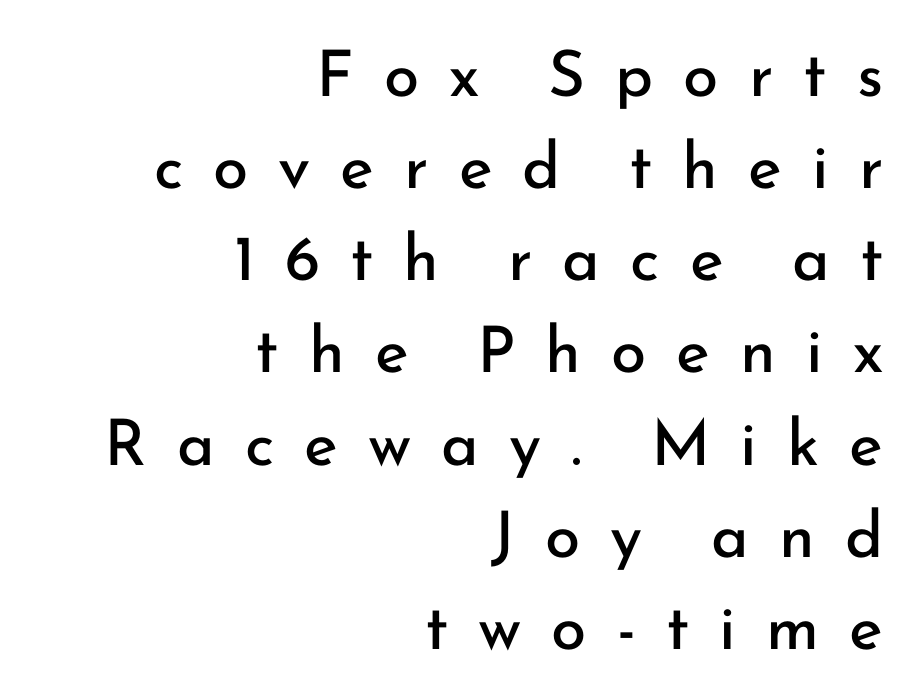
The type is letterspaced generously, with wide tracking. A typesetter would label this face a sans. Here the designer chose a conventional face with non-uniform glyph widths. A roman cut, with each character standing at attention.
